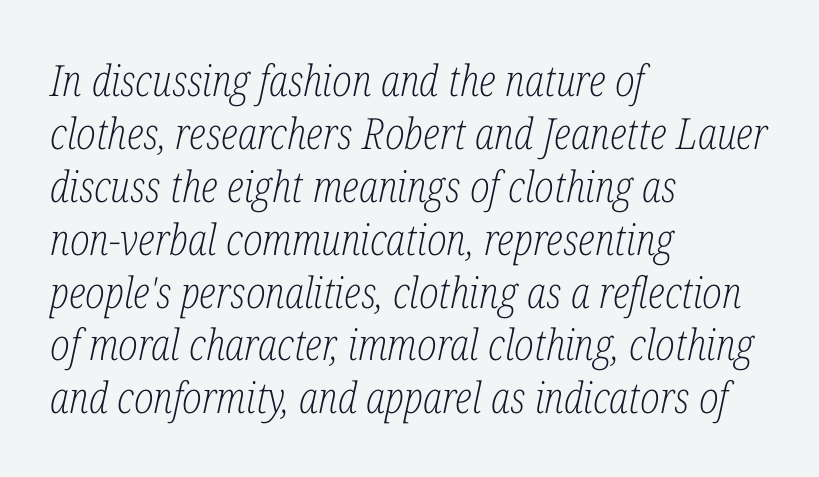
{"serif": "yes", "italic": "yes", "lean": "right", "slant_degrees": 12, "bold": "no", "weight": "light", "width": "condensed", "stroke_contrast": "low", "x_height": "medium", "monospaced": "no", "underline": "no", "align": "left", "line_spacing_ratio": 1.23, "letter_spacing": "normal", "letter_spacing_em": 0.0, "glyph_px": 43}
